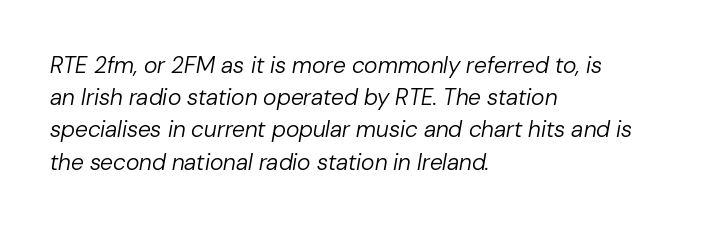
Q: Is the text bold? A: No.
Q: Is the text italic (slanted)? A: Yes, it leans right by about 10 degrees.
Q: Is the text underlined? A: No.
Q: How is the paragraph aligned? A: Left-aligned.
Q: Is the spacing between letters normal or unusually wide? A: Normal.
Q: Is the spacing between lines tight, normal or loose? A: Normal.
